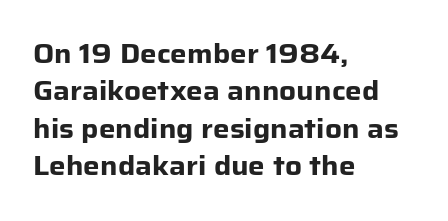
The image shows 26 px bold type, upright; set left-aligned, normal line spacing (1.44x), normal letter spacing, not underlined.
